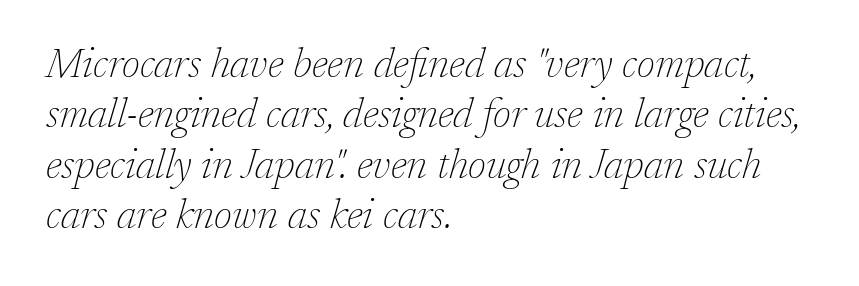
{"serif": "yes", "italic": "yes", "lean": "right", "slant_degrees": 17, "bold": "no", "weight": "thin", "width": "normal", "stroke_contrast": "low", "x_height": "medium", "monospaced": "no", "underline": "no", "align": "left", "line_spacing_ratio": 1.23, "letter_spacing": "normal", "letter_spacing_em": 0.0, "glyph_px": 41}
